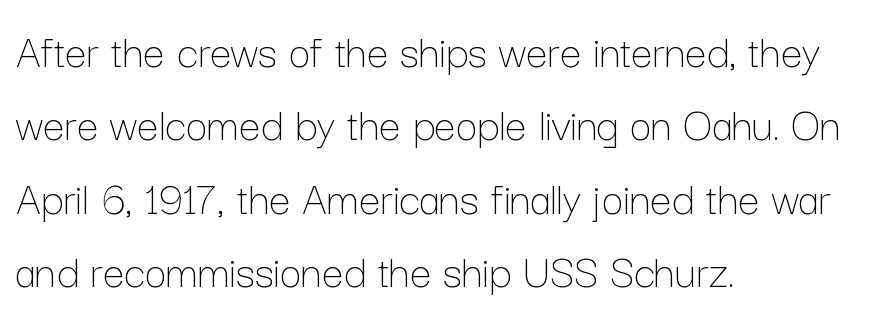
{"italic": "no", "bold": "no", "weight": "thin", "width": "normal", "stroke_contrast": "low", "x_height": "medium", "monospaced": "no", "underline": "no", "align": "left", "line_spacing": "normal", "line_spacing_ratio": 1.53, "letter_spacing": "normal", "letter_spacing_em": 0.0, "glyph_px": 48}
